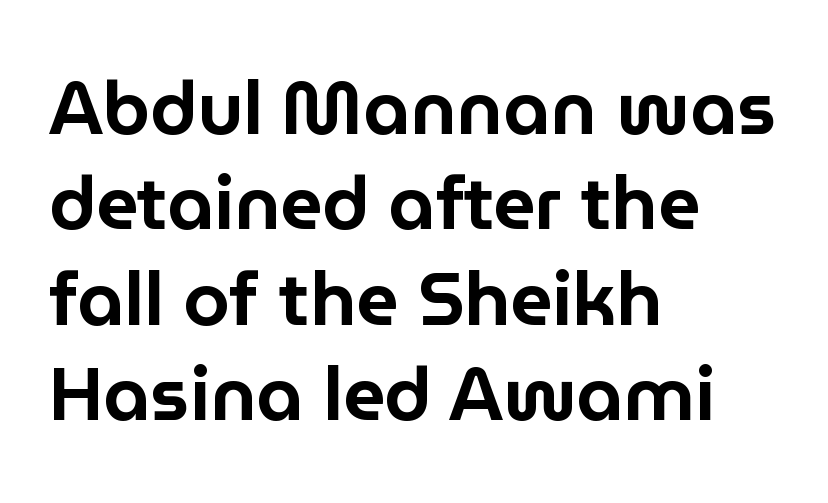
Nothing unusual about the tracking: characters are spaced as the font intends. These lines are rendered in a variable-pitch font. Unlike italic type, these characters show no tilt at all. These lines sit exactly where default settings would place them. A sans-serif font was chosen for this passage.
